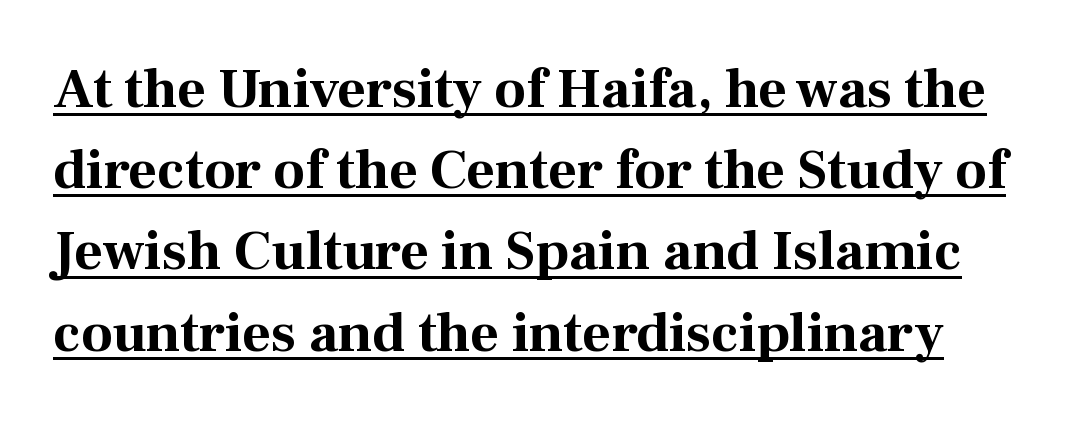
{"serif": "yes", "italic": "no", "bold": "yes", "weight": "bold", "width": "normal", "stroke_contrast": "medium", "x_height": "medium", "monospaced": "no", "underline": "yes", "line_spacing": "normal", "line_spacing_ratio": 1.45, "letter_spacing": "normal", "letter_spacing_em": 0.0, "glyph_px": 56}
